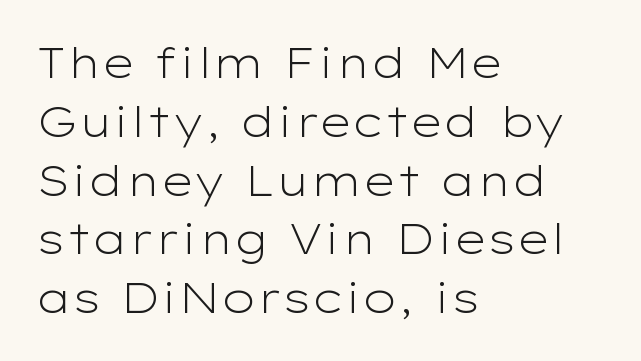
The image shows 42 px light, wide sans-serif type, upright; set left-aligned, normal line spacing (1.4x), normal letter spacing, not underlined; low stroke contrast and a medium x-height.
